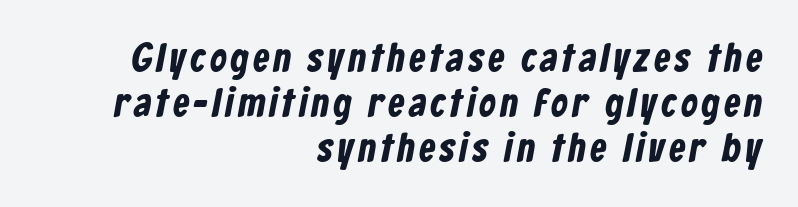
Tightly led — the rows are bunched. Where is the straight margin? On the right. Font category for this specimen: sans-serif. The string is rendered with underlining switched off.
